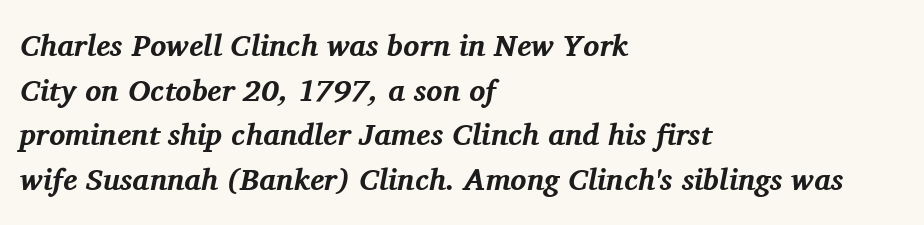
Strokes here are thick enough to call this a true bold. The face used here is seriffed, in the tradition of book romans. Spacing between characters is what you'd get straight out of the box. The passage shown is typed in a proportional face where columns would drift. Posture: slanted. Quick note: interline space is typical.
